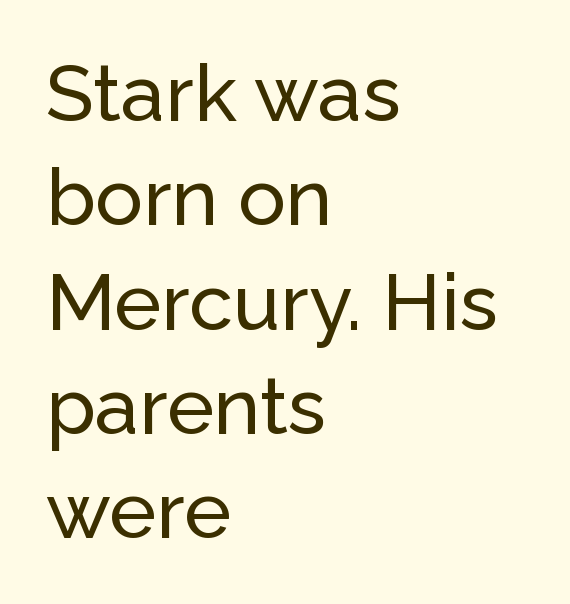
The image shows 79 px sans-serif type, upright; set left-aligned, normal line spacing (1.32x), normal letter spacing, not underlined; low stroke contrast and a medium x-height.
